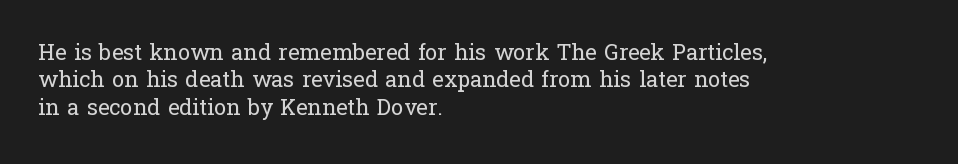
Rendered with straight, roman letterforms. Weight: not bold — regular or lighter. Words appear dense and cohesive because spacing is normal. Horizontal alignment here is leftward, the default for most running prose. A clean baseline with only descenders dipping below it.
